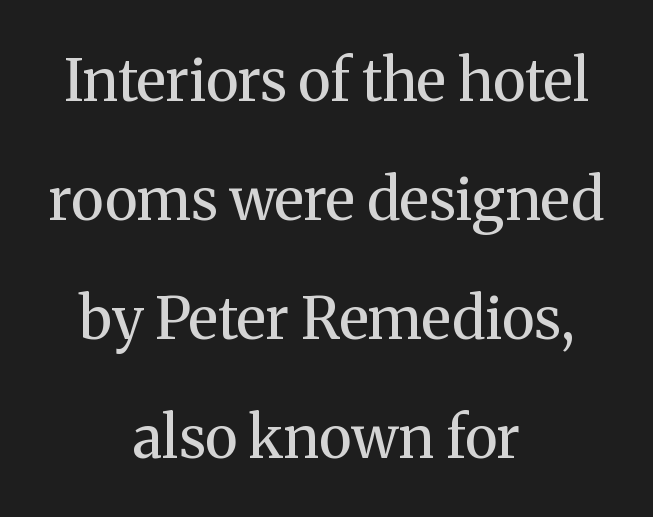
{"serif": "yes", "italic": "no", "bold": "no", "weight": "regular", "width": "normal", "stroke_contrast": "medium", "x_height": "medium", "monospaced": "no", "underline": "no", "align": "center", "line_spacing": "loose", "line_spacing_ratio": 2.05, "letter_spacing": "normal", "letter_spacing_em": 0.0, "glyph_px": 58}
